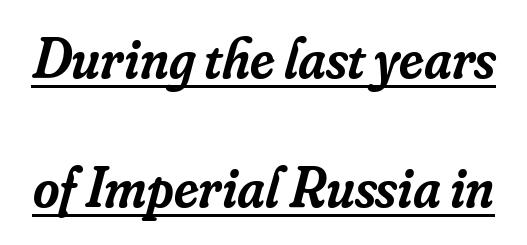
The whole block is typeset with a tilt. Each new line begins a long way beneath the previous one. A continuous stroke trails under the words, as in a hyperlink. Regarding serifs, this sample has them. Proportional: the letters do not fall into vertical columns.
